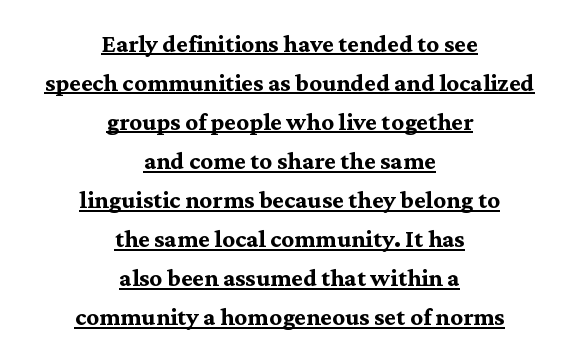
Q: Is the text bold? A: Yes.
Q: Is the text italic (slanted)? A: No, it is upright.
Q: Is the typeface a serif or a sans-serif typeface? A: Serif.
Q: Is the text underlined? A: Yes.
Q: How is the paragraph aligned? A: Centered.
Q: Is the spacing between letters normal or unusually wide? A: Normal.
Q: Is the spacing between lines tight, normal or loose? A: Normal.
Q: Width (condensed, normal, or wide)? A: Normal.
Q: Stroke contrast? A: Medium.
Q: x-height? A: Medium.
Q: Monospaced? A: No.
